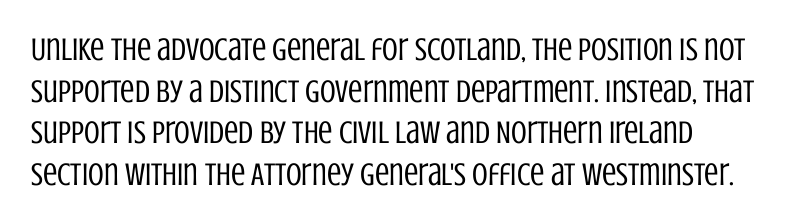
The image shows 32 px regular-weight, condensed sans-serif type, upright; set left-aligned, normal line spacing (1.3x), normal letter spacing, not underlined; low stroke contrast and a large x-height.
